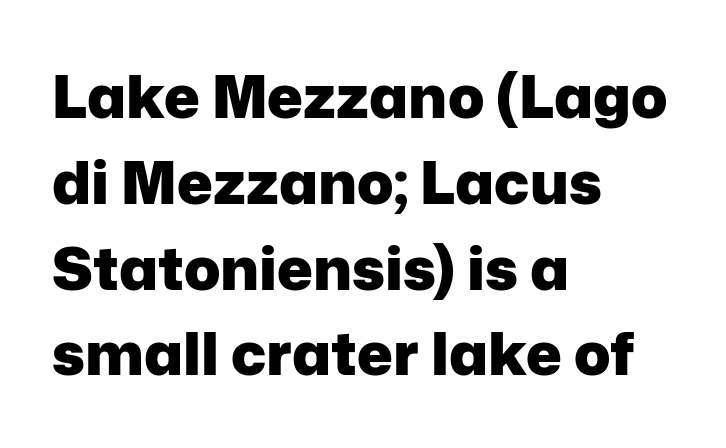
Q: Is the text bold? A: Yes.
Q: Is the text italic (slanted)? A: No, it is upright.
Q: Is the typeface a serif or a sans-serif typeface? A: Sans-serif.
Q: Is the text underlined? A: No.
Q: How is the paragraph aligned? A: Left-aligned.
Q: Is the spacing between letters normal or unusually wide? A: Normal.
Q: Is the spacing between lines tight, normal or loose? A: Normal.
Q: Width (condensed, normal, or wide)? A: Normal.
Q: Stroke contrast? A: Low.
Q: x-height? A: Medium.
Q: Monospaced? A: No.
